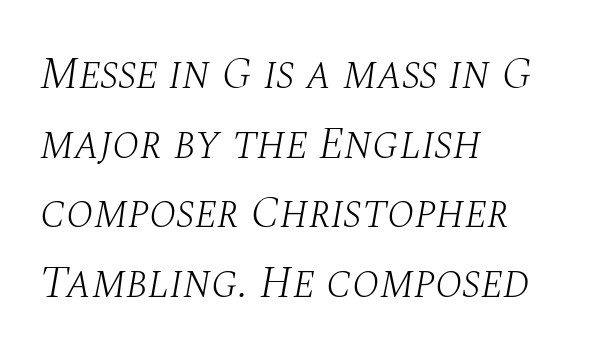
The image shows 45 px light serif type, italic (leaning right); set left-aligned, normal line spacing (1.55x), normal letter spacing, not underlined; medium stroke contrast and a large x-height.
